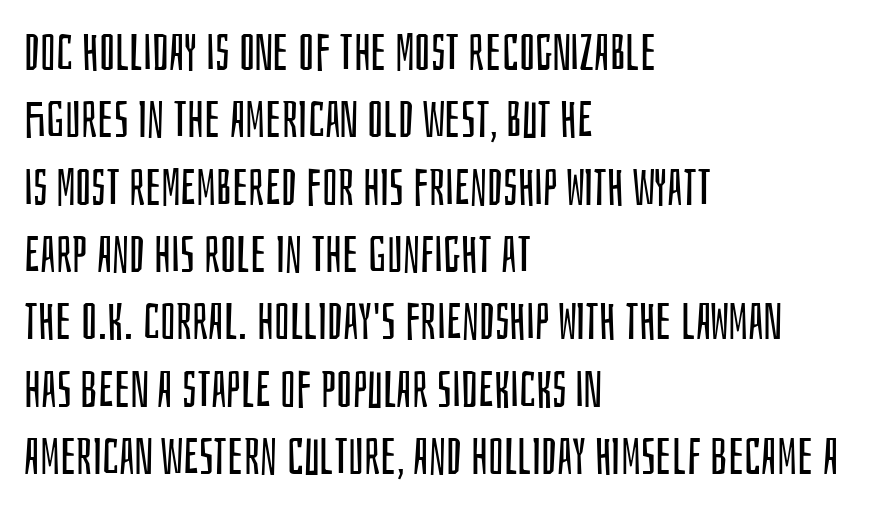
{"serif": "no", "italic": "no", "bold": "no", "weight": "regular", "width": "condensed", "stroke_contrast": "low", "x_height": "large", "monospaced": "no", "underline": "no", "align": "left", "line_spacing": "normal", "line_spacing_ratio": 1.32, "letter_spacing": "normal", "letter_spacing_em": 0.0, "glyph_px": 51}
